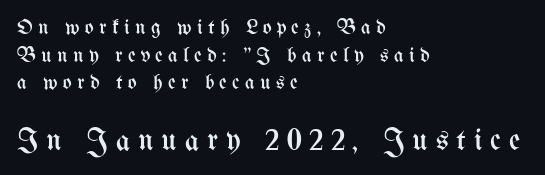
The image shows 31 px regular-weight, condensed type, upright; set left-aligned, normal line spacing (1.32x), unusually wide letter spacing (+0.25 em), not underlined; the second (bottom) block is 1.48x larger; medium stroke contrast and a medium x-height.
